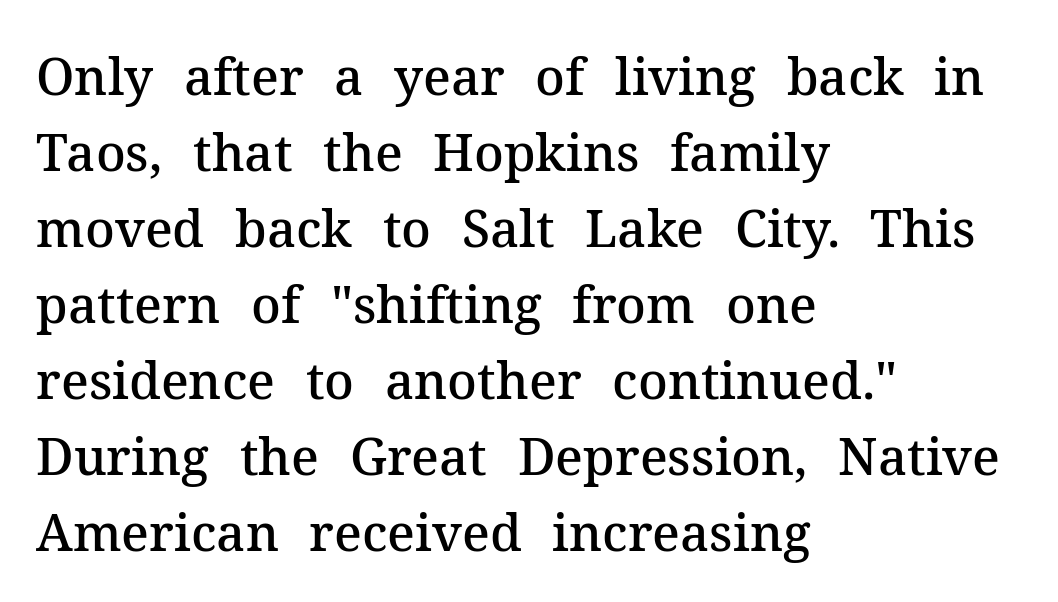
The image shows 51 px semibold serif type, upright; set left-aligned, normal line spacing (1.49x), normal letter spacing, not underlined; medium stroke contrast and a medium x-height.
